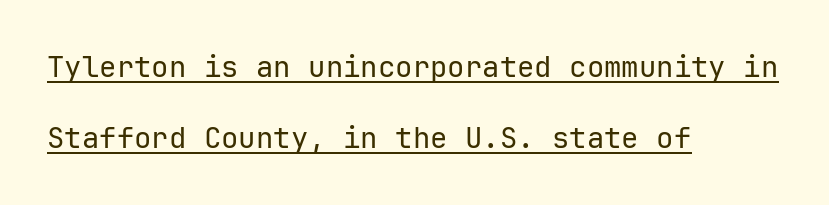
Q: Is the text bold? A: No.
Q: Is the text italic (slanted)? A: No, it is upright.
Q: Is the typeface a serif or a sans-serif typeface? A: Sans-serif.
Q: Is the text underlined? A: Yes.
Q: How is the paragraph aligned? A: Left-aligned.
Q: Is the spacing between letters normal or unusually wide? A: Normal.
Q: Is the spacing between lines tight, normal or loose? A: Loose.
Q: Width (condensed, normal, or wide)? A: Normal.
Q: Stroke contrast? A: Low.
Q: x-height? A: Medium.
Q: Monospaced? A: Yes.
